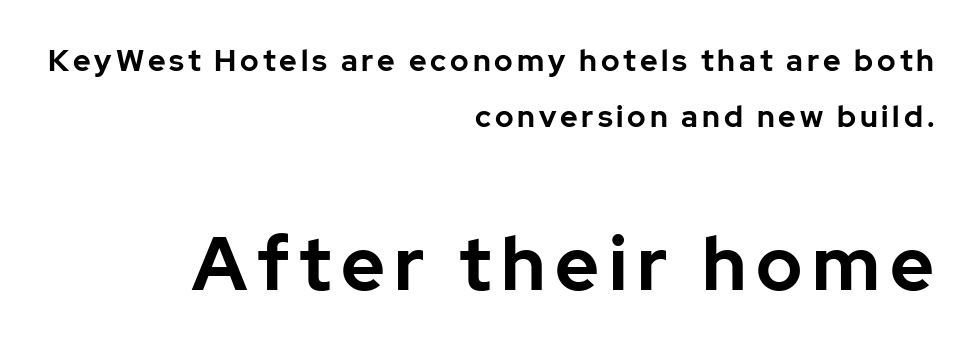
{"serif": "no", "italic": "no", "bold": "yes", "weight": "bold", "width": "normal", "stroke_contrast": "low", "x_height": "medium", "monospaced": "no", "underline": "no", "align": "right", "line_spacing_ratio": 1.88, "larger_block": "second", "size_ratio": 2.5, "glyph_px": 75}
